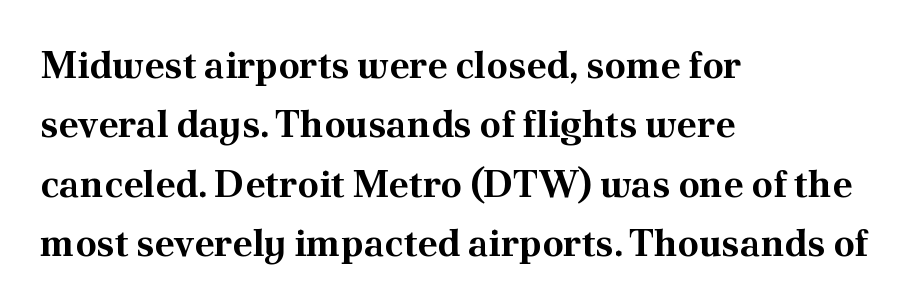
{"serif": "yes", "italic": "no", "bold": "yes", "weight": "bold", "width": "normal", "stroke_contrast": "medium", "x_height": "small", "monospaced": "no", "underline": "no", "align": "left", "line_spacing": "normal", "line_spacing_ratio": 1.56, "letter_spacing": "normal", "letter_spacing_em": 0.0, "glyph_px": 38}
